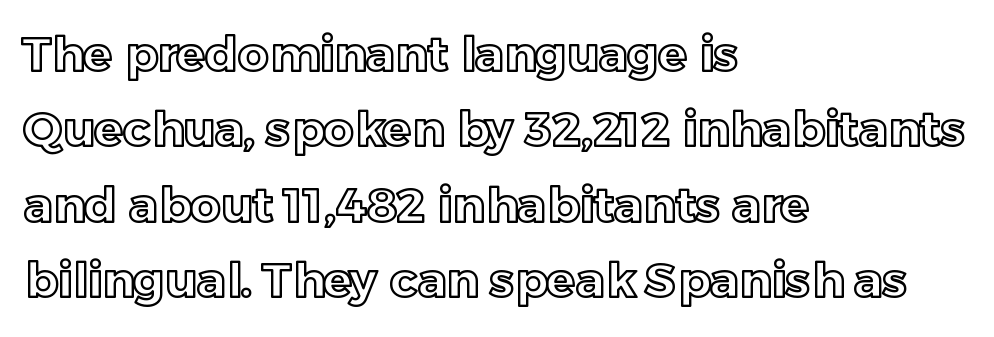
The image shows 48 px text type, upright; set left-aligned, normal line spacing (1.57x), normal letter spacing, not underlined; a medium x-height.
